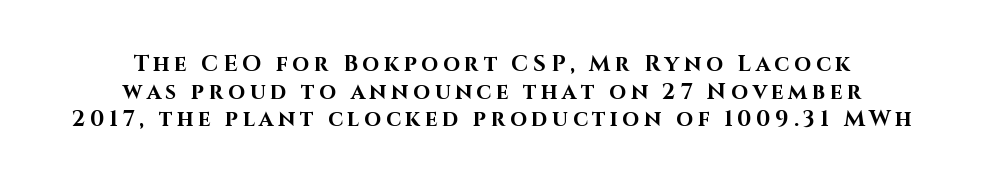
Q: Is the text bold? A: Yes.
Q: Is the text italic (slanted)? A: No, it is upright.
Q: Is the text underlined? A: No.
Q: How is the paragraph aligned? A: Centered.
Q: Is the spacing between letters normal or unusually wide? A: Unusually wide.
Q: Is the spacing between lines tight, normal or loose? A: Normal.
